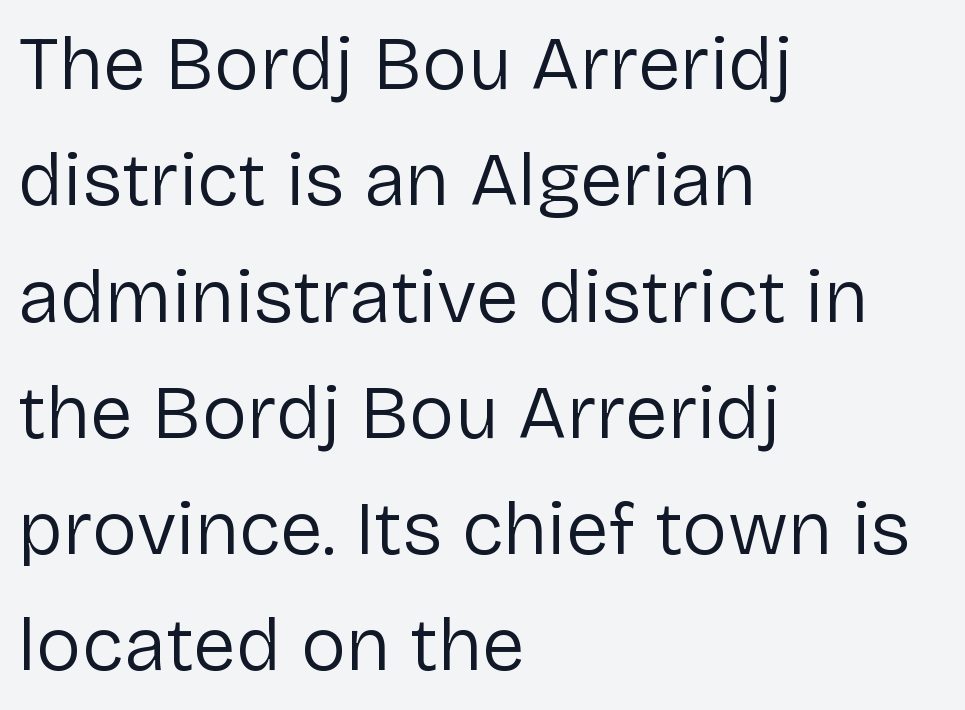
The face used here is proportionally spaced, like ordinary book or web type. The strokes carry an ordinary text weight at most. The zone under the glyphs is completely vacant. Casual observation: everything's shoved over to the left. Italic: no, the glyphs are upright roman. Honestly, the row spacing looks completely unremarkable.
